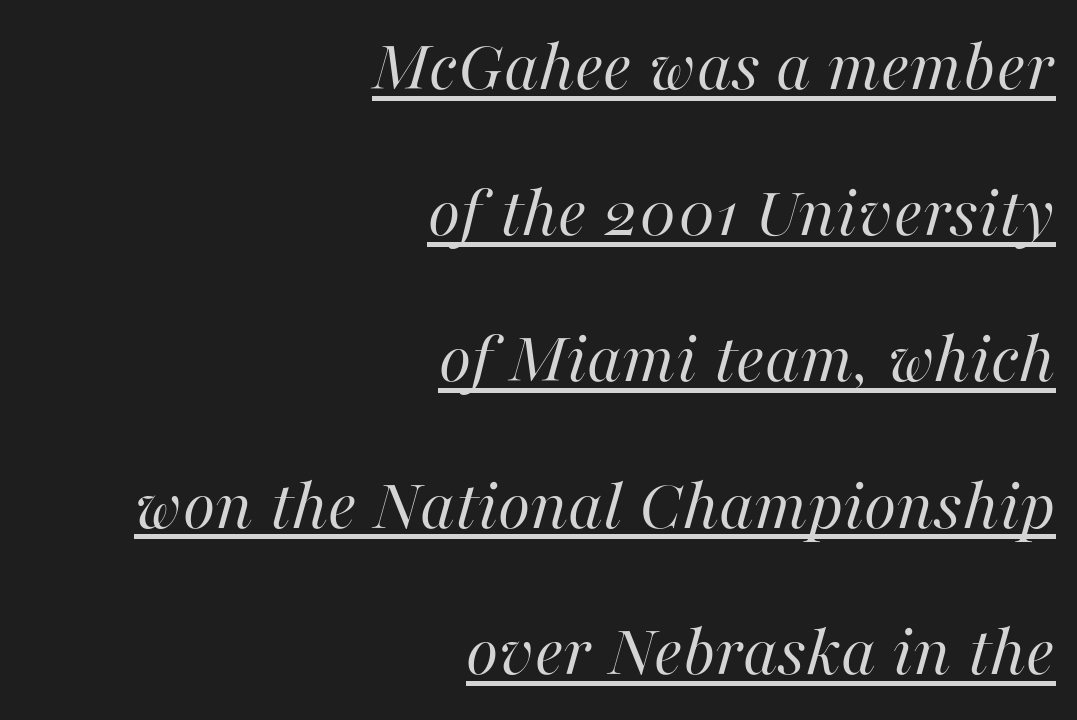
The image shows 75 px regular-weight type, italic (leaning right); set right-aligned, loose line spacing (1.95x), normal letter spacing, underlined; high stroke contrast and a medium x-height.
